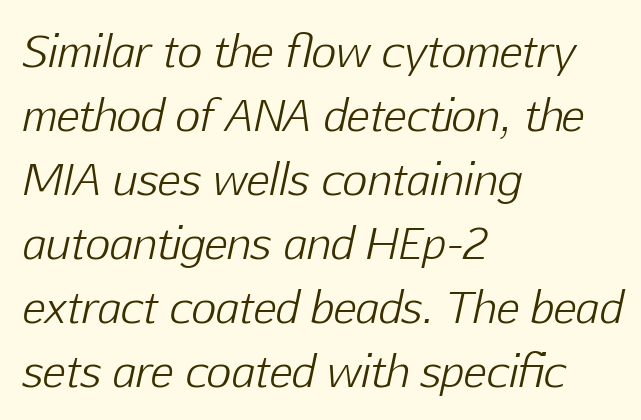
{"italic": "yes", "lean": "right", "slant_degrees": 12, "bold": "no", "weight": "light", "width": "normal", "stroke_contrast": "low", "x_height": "medium", "monospaced": "no", "underline": "no", "align": "left", "line_spacing": "normal", "line_spacing_ratio": 1.49, "letter_spacing": "normal", "letter_spacing_em": 0.0, "glyph_px": 43}
